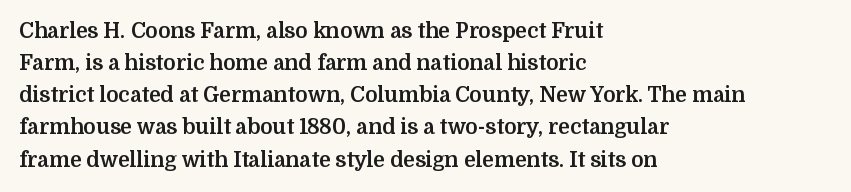
Tracking value appears to be zero — textbook default spacing. Is the type bold? Yes — the strokes are clearly thick and heavy. The block of text has a typical density, with ordinary space between rows. The rag falls on the right side of this text block. Words float on clear page, feet unadorned.
